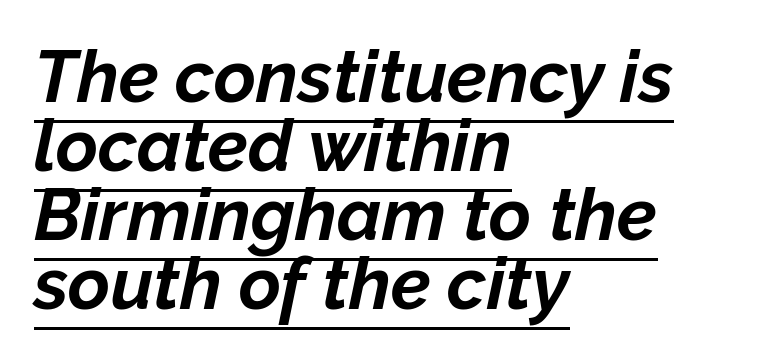
Q: Is the text bold? A: Yes.
Q: Is the text italic (slanted)? A: Yes, it leans right by about 12 degrees.
Q: Is the text underlined? A: Yes.
Q: How is the paragraph aligned? A: Left-aligned.
Q: Is the spacing between letters normal or unusually wide? A: Normal.
Q: Is the spacing between lines tight, normal or loose? A: Tight.
Q: Width (condensed, normal, or wide)? A: Normal.
Q: Stroke contrast? A: Low.
Q: x-height? A: Medium.
Q: Monospaced? A: No.
